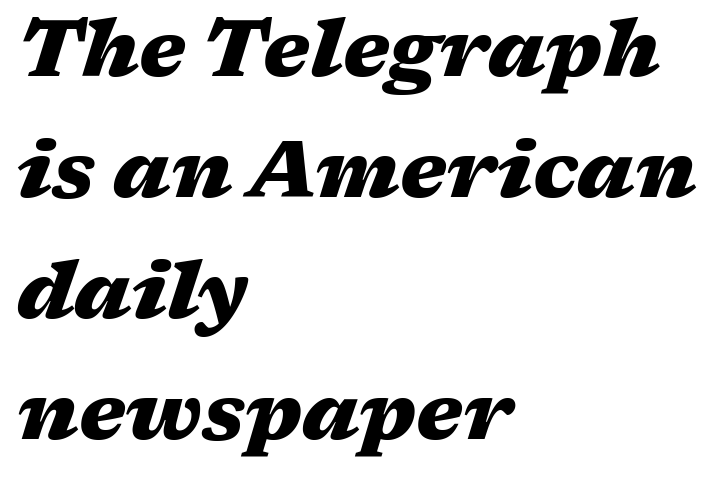
The image shows 79 px heavy, wide type, italic (leaning right); set left-aligned, normal line spacing (1.53x), normal letter spacing, not underlined; medium stroke contrast and a medium x-height.
